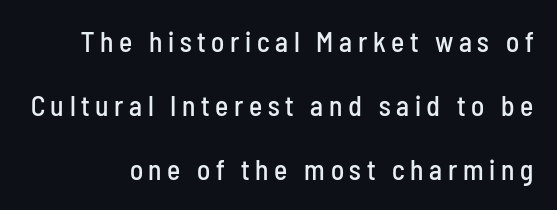
Q: Is the text italic (slanted)? A: No, it is upright.
Q: Is the typeface a serif or a sans-serif typeface? A: Sans-serif.
Q: Is the text underlined? A: No.
Q: Is the spacing between letters normal or unusually wide? A: Unusually wide.
Q: Is the spacing between lines tight, normal or loose? A: Loose.
Q: Width (condensed, normal, or wide)? A: Condensed.
Q: Stroke contrast? A: Low.
Q: x-height? A: Medium.
Q: Monospaced? A: No.
